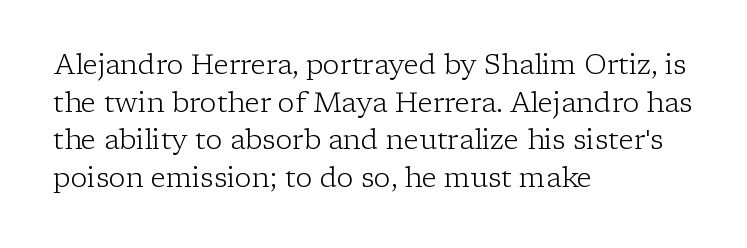
The image shows 28 px light serif type, upright; set left-aligned, normal line spacing (1.34x), normal letter spacing, not underlined; low stroke contrast and a medium x-height.
